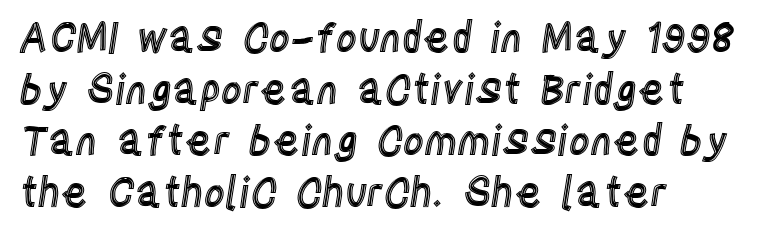
The image shows 41 px condensed type; set left-aligned, normal line spacing (1.26x), normal letter spacing, not underlined; a large x-height.
